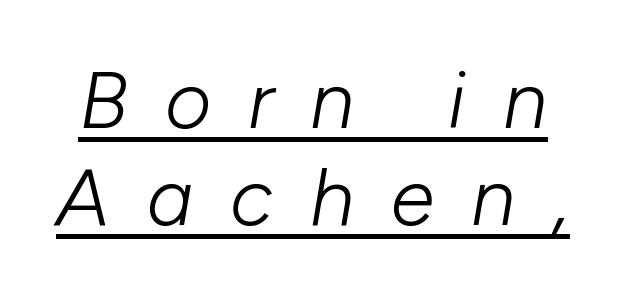
{"italic": "yes", "lean": "right", "slant_degrees": 10, "bold": "no", "weight": "light", "width": "normal", "stroke_contrast": "low", "x_height": "medium", "monospaced": "no", "underline": "yes", "line_spacing_ratio": 1.21, "letter_spacing": "wide", "letter_spacing_em": 0.46, "glyph_px": 80}
